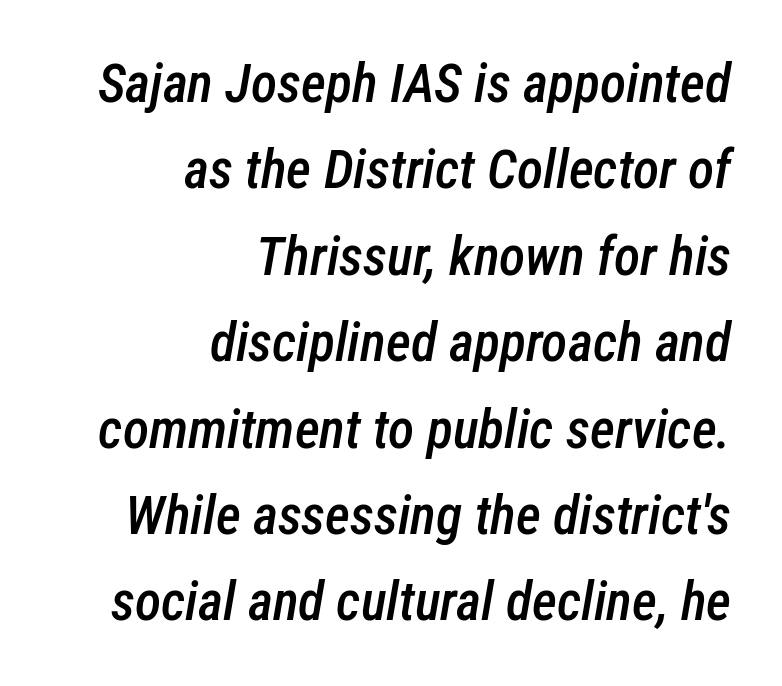
Q: Is the text bold? A: Semi-bold.
Q: Is the text italic (slanted)? A: Yes, it leans right by about 12 degrees.
Q: Is the text underlined? A: No.
Q: How is the paragraph aligned? A: Right-aligned.
Q: Is the spacing between letters normal or unusually wide? A: Normal.
Q: Is the spacing between lines tight, normal or loose? A: Normal.
Q: Width (condensed, normal, or wide)? A: Condensed.
Q: Stroke contrast? A: Low.
Q: x-height? A: Medium.
Q: Monospaced? A: No.
